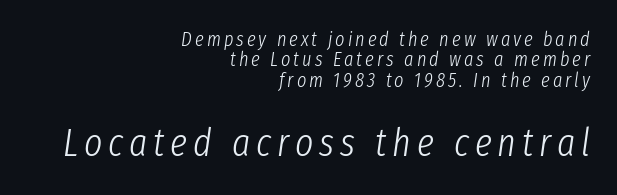
{"italic": "yes", "lean": "right", "slant_degrees": 8, "bold": "no", "weight": "light", "width": "condensed", "stroke_contrast": "low", "x_height": "medium", "monospaced": "no", "underline": "no", "align": "right", "line_spacing": "tight", "line_spacing_ratio": 1.02, "larger_block": "second", "size_ratio": 1.95, "glyph_px": 39}
